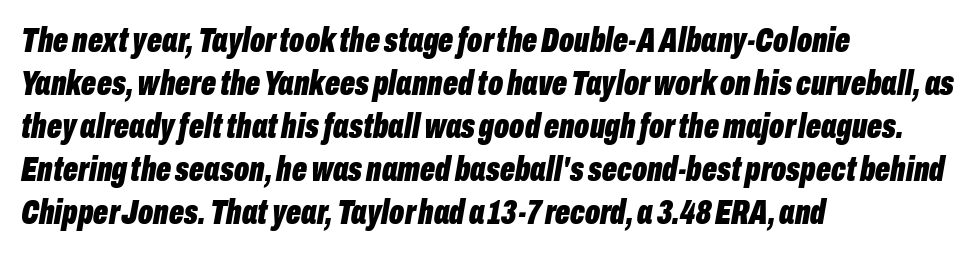
{"italic": "yes", "lean": "right", "slant_degrees": 10, "bold": "yes", "weight": "bold", "width": "condensed", "stroke_contrast": "low", "x_height": "medium", "monospaced": "no", "underline": "no", "align": "left", "line_spacing_ratio": 1.23, "letter_spacing": "normal", "letter_spacing_em": 0.0, "glyph_px": 35}
